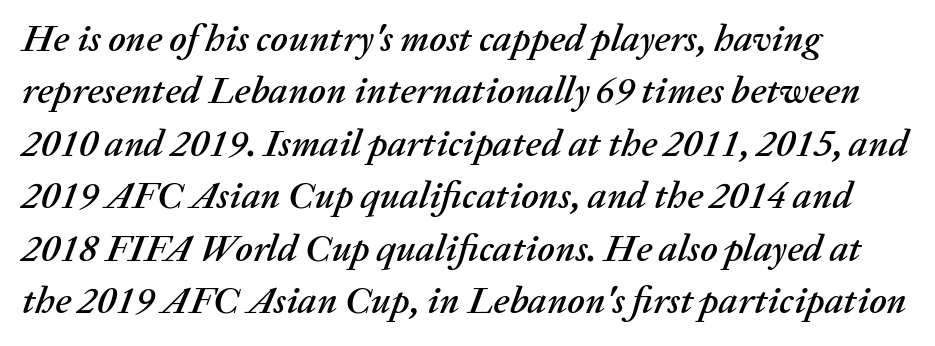
This sample uses an oblique cut, with every glyph tilted off the vertical. A bare baseline throughout the passage. Summary of vertical rhythm: regular, with standard interline spacing. Is the letter spacing exaggerated? No — it looks like the ordinary default. Is this a fixed-width face? No — the glyphs have proportional, varying widths. A student would call this left alignment; a typographer would say flush left, rag right.
